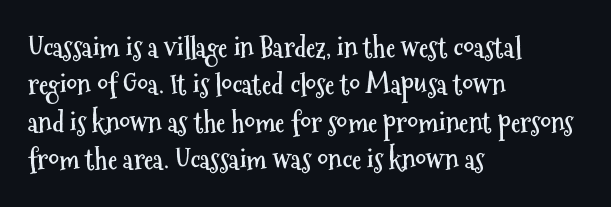
The image shows 27 px bold type, upright; set left-aligned, normal line spacing (1.38x), normal letter spacing, not underlined.
